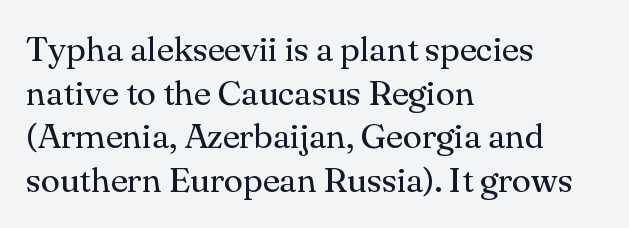
{"serif": "yes", "italic": "no", "bold": "no", "weight": "regular", "width": "normal", "stroke_contrast": "medium", "x_height": "small", "monospaced": "no", "underline": "no", "align": "left", "line_spacing": "normal", "line_spacing_ratio": 1.25, "letter_spacing": "normal", "letter_spacing_em": 0.0, "glyph_px": 35}
